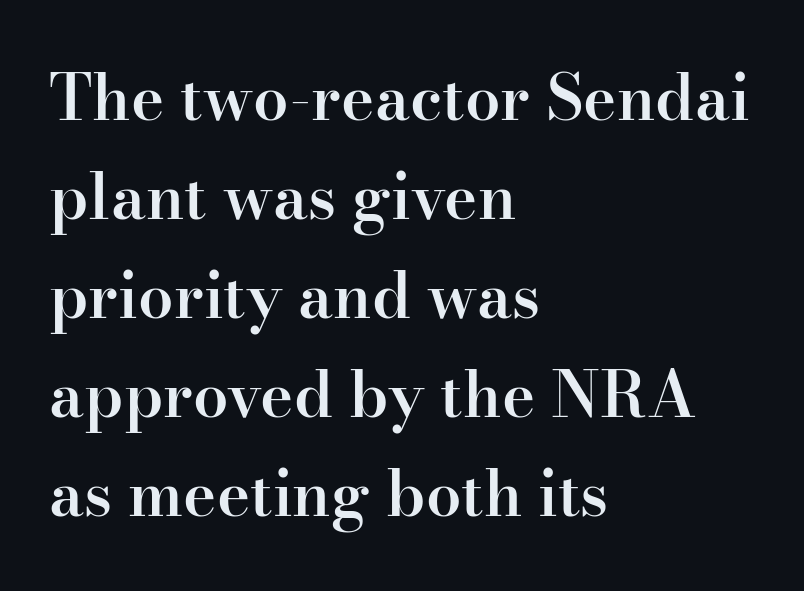
{"serif": "yes", "italic": "no", "bold": "semi", "weight": "semibold", "width": "normal", "stroke_contrast": "high", "x_height": "small", "monospaced": "no", "underline": "no", "align": "left", "line_spacing": "normal", "line_spacing_ratio": 1.57, "letter_spacing": "normal", "letter_spacing_em": 0.0, "glyph_px": 63}
